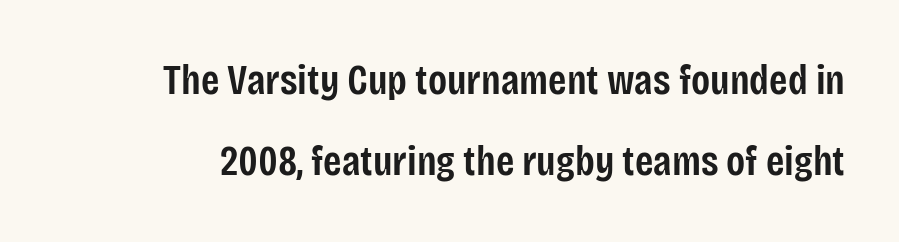
The image shows 42 px semibold, condensed sans-serif type, upright; set loose line spacing (1.94x), normal letter spacing, not underlined; low stroke contrast and a large x-height.
